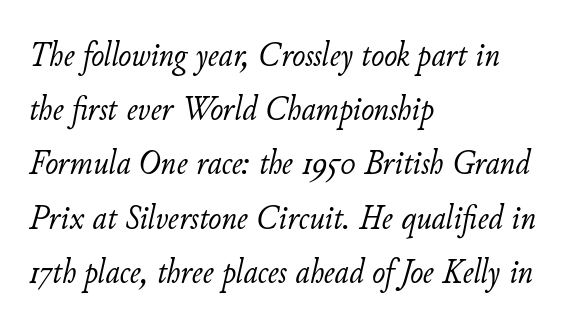
{"italic": "yes", "lean": "right", "slant_degrees": 11, "bold": "no", "weight": "light", "width": "normal", "stroke_contrast": "low", "x_height": "small", "monospaced": "no", "underline": "no", "align": "left", "line_spacing": "normal", "line_spacing_ratio": 1.55, "letter_spacing": "normal", "letter_spacing_em": 0.0, "glyph_px": 35}
